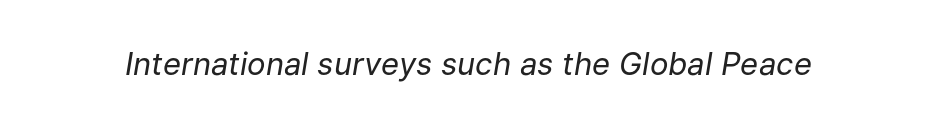
Q: Is the text bold? A: No.
Q: Is the text italic (slanted)? A: Yes, it leans right by about 9 degrees.
Q: Is the text underlined? A: No.
Q: Is the spacing between letters normal or unusually wide? A: Normal.
Q: Width (condensed, normal, or wide)? A: Normal.
Q: Stroke contrast? A: Low.
Q: x-height? A: Medium.
Q: Monospaced? A: No.
